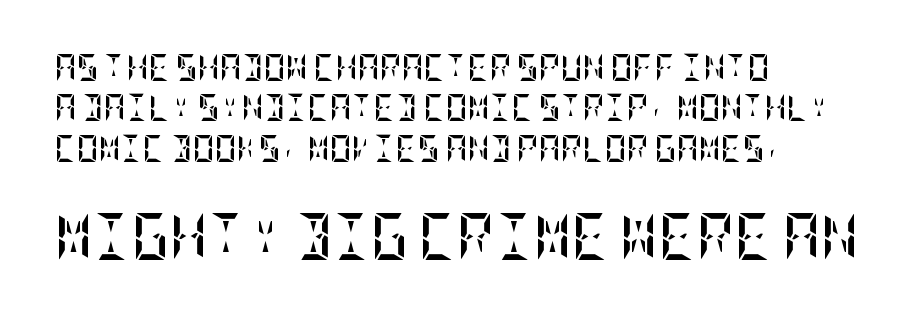
Q: Is the text bold? A: Yes.
Q: Is the text italic (slanted)? A: No, it is upright.
Q: Is the text underlined? A: No.
Q: How is the paragraph aligned? A: Left-aligned.
Q: Is the spacing between letters normal or unusually wide? A: Normal.
Q: Is the spacing between lines tight, normal or loose? A: Normal.
Q: Which block of text is set in a larger size, the first (top) or the second (bottom)? A: The second (bottom) one.
Q: Width (condensed, normal, or wide)? A: Condensed.
Q: Stroke contrast? A: Low.
Q: x-height? A: Large.
